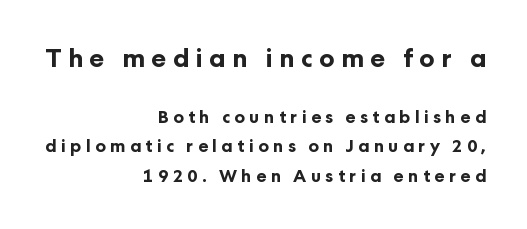
Q: Is the text bold? A: Yes.
Q: Is the text italic (slanted)? A: No, it is upright.
Q: Is the text underlined? A: No.
Q: How is the paragraph aligned? A: Right-aligned.
Q: Is the spacing between letters normal or unusually wide? A: Unusually wide.
Q: Which block of text is set in a larger size, the first (top) or the second (bottom)? A: The first (top) one.
